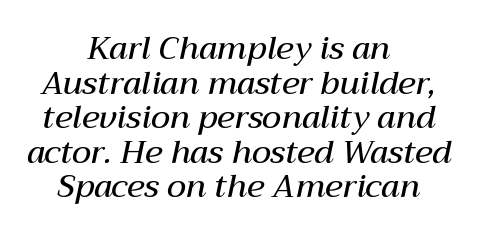
The image shows 32 px semibold type, italic (leaning right); set centered, tight line spacing (1.08x), normal letter spacing, not underlined; medium stroke contrast and a medium x-height.
